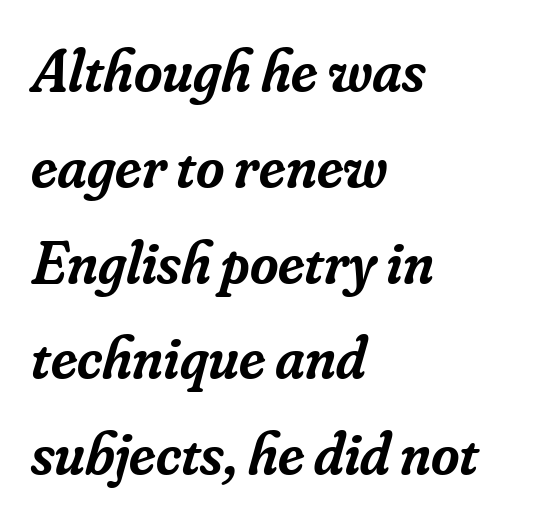
{"serif": "yes", "italic": "yes", "lean": "right", "slant_degrees": 16, "bold": "semi", "weight": "semibold", "width": "normal", "stroke_contrast": "low", "x_height": "small", "monospaced": "no", "underline": "no", "align": "left", "line_spacing": "normal", "line_spacing_ratio": 1.57, "letter_spacing": "normal", "letter_spacing_em": 0.0, "glyph_px": 61}
